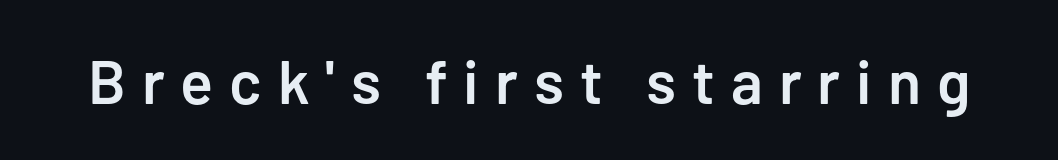
Q: Is the text bold? A: Semi-bold.
Q: Is the text italic (slanted)? A: No, it is upright.
Q: Is the typeface a serif or a sans-serif typeface? A: Sans-serif.
Q: Is the text underlined? A: No.
Q: Is the spacing between letters normal or unusually wide? A: Unusually wide.
Q: Width (condensed, normal, or wide)? A: Normal.
Q: Stroke contrast? A: Low.
Q: x-height? A: Medium.
Q: Monospaced? A: No.
